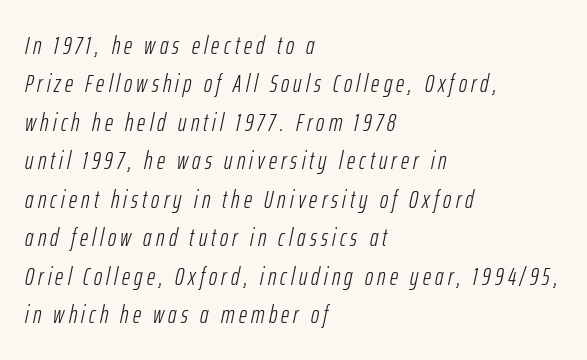
{"italic": "yes", "lean": "right", "slant_degrees": 12, "bold": "no", "underline": "no", "align": "left", "line_spacing": "normal", "line_spacing_ratio": 1.54, "glyph_px": 25}
